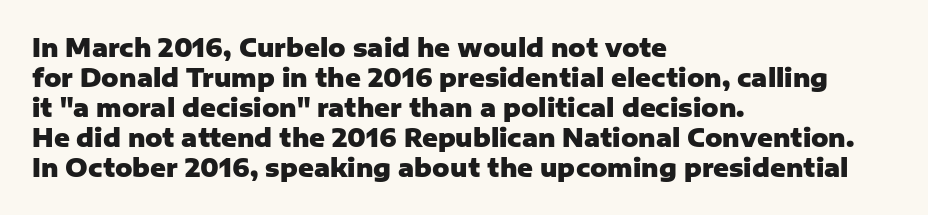
{"italic": "no", "bold": "yes", "underline": "no", "align": "left", "line_spacing": "normal", "line_spacing_ratio": 1.25, "letter_spacing": "normal", "letter_spacing_em": 0.0, "glyph_px": 24}
